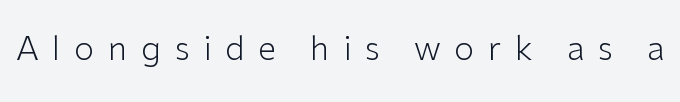
Posture: upright roman. Think standard paragraph weight, or any step lighter than that. No word sits above an underline. The tracking jumps out immediately: characters are airy and widely separated. Here the designer chose a conventional face with non-uniform glyph widths.
